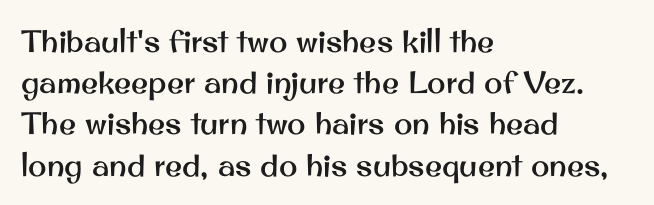
These lines are rendered in a variable-pitch font. Look at the bottom of the vertical strokes: they stop flat, with no serifs. The rendering uses a moderate line-height, typical for paragraphs. Spacing between characters is what you'd get straight out of the box. The text block is weighted toward the left margin, trailing off unevenly rightward. A bare baseline throughout the passage.
